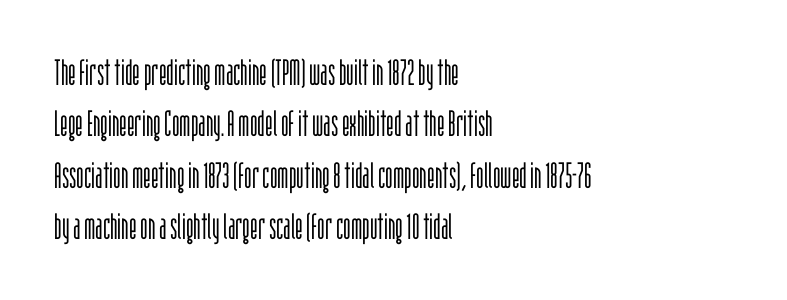
You could call the tracking neutral — neither tight nor loose. Normally led — the rows are evenly, conventionally spaced. The space beneath each line is pristine and unruled. Layout note: lines flush left. Vertical stems look standard width or narrower in stroke.
